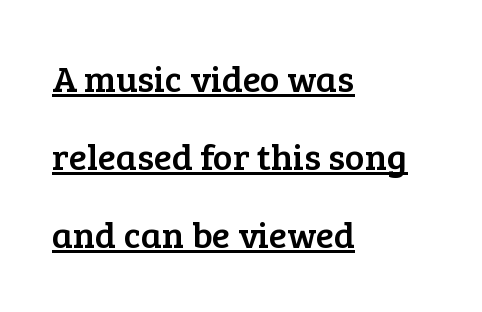
The image shows 37 px serif type, upright; set left-aligned, loose line spacing (2.11x), normal letter spacing, underlined; low stroke contrast and a medium x-height.
